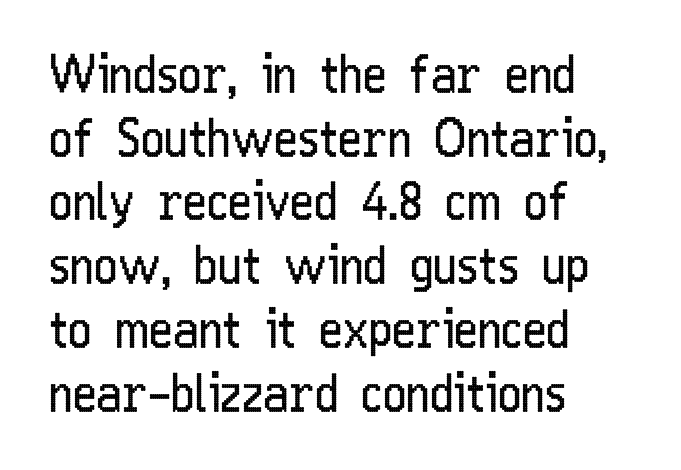
Q: Is the text bold? A: No.
Q: Is the text italic (slanted)? A: No, it is upright.
Q: Is the typeface a serif or a sans-serif typeface? A: Sans-serif.
Q: Is the text underlined? A: No.
Q: How is the paragraph aligned? A: Left-aligned.
Q: Is the spacing between letters normal or unusually wide? A: Normal.
Q: Is the spacing between lines tight, normal or loose? A: Normal.
Q: Width (condensed, normal, or wide)? A: Condensed.
Q: Stroke contrast? A: Low.
Q: x-height? A: Medium.
Q: Monospaced? A: No.
